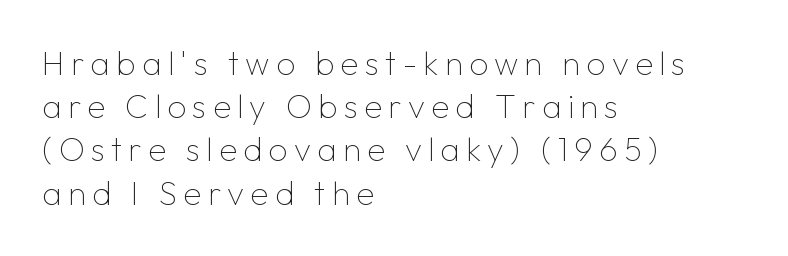
The image shows 33 px thin sans-serif type, upright; set left-aligned, normal line spacing (1.31x), not underlined; low stroke contrast and a medium x-height.
